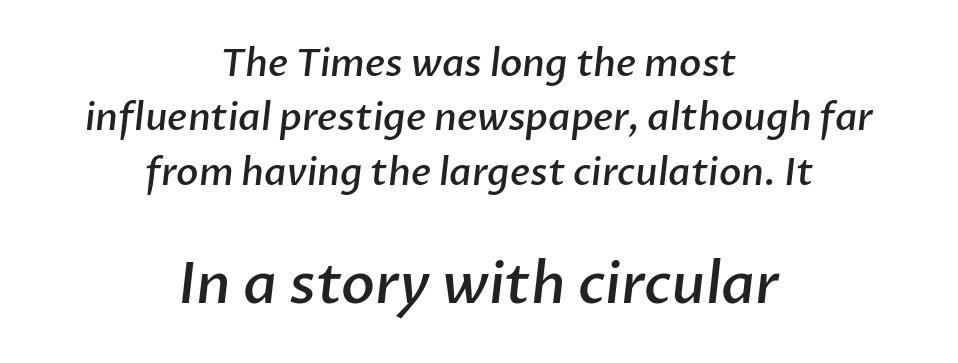
The image shows 56 px semibold sans-serif type; set centered, normal line spacing (1.47x), normal letter spacing, not underlined; the second (bottom) block is 1.51x larger; low stroke contrast and a medium x-height.
